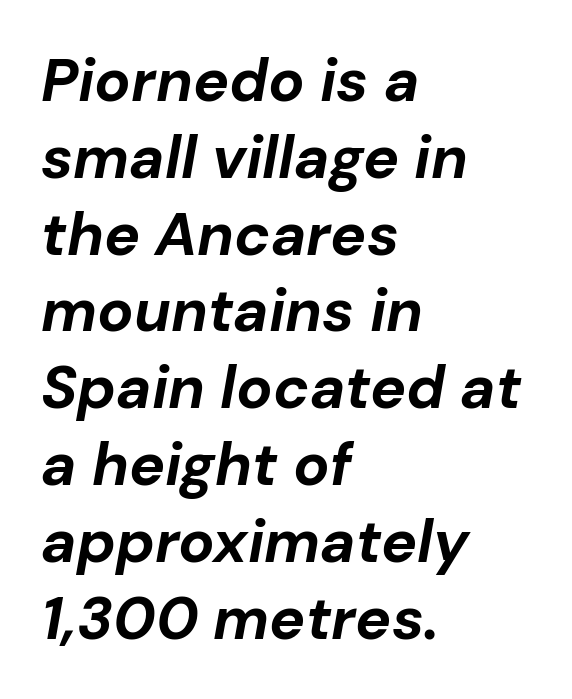
Q: Is the text bold? A: Yes.
Q: Is the text italic (slanted)? A: Yes, it leans right by about 10 degrees.
Q: Is the text underlined? A: No.
Q: How is the paragraph aligned? A: Left-aligned.
Q: Is the spacing between letters normal or unusually wide? A: Normal.
Q: Is the spacing between lines tight, normal or loose? A: Normal.
Q: Width (condensed, normal, or wide)? A: Normal.
Q: Stroke contrast? A: Low.
Q: x-height? A: Medium.
Q: Monospaced? A: No.
